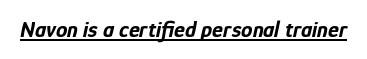
The image shows 23 px bold type, italic (leaning right); set normal letter spacing, underlined.
